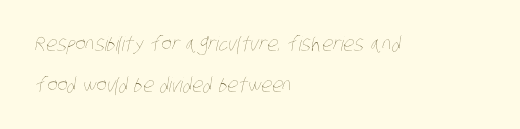
You could call the tracking neutral — neither tight nor loose. Each stroke keeps to a modest, everyday thickness or less. No word sits above an underline. Visually the block forms a straight wall on the left and a jagged coastline on the right. Interline gaps are noticeably wide in this sample.
